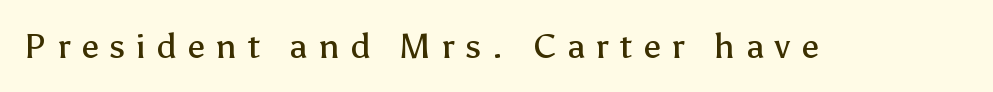
Q: Is the text bold? A: No.
Q: Is the text italic (slanted)? A: No, it is upright.
Q: Is the typeface a serif or a sans-serif typeface? A: Sans-serif.
Q: Is the text underlined? A: No.
Q: Is the spacing between letters normal or unusually wide? A: Unusually wide.
Q: Width (condensed, normal, or wide)? A: Normal.
Q: Stroke contrast? A: Low.
Q: x-height? A: Medium.
Q: Monospaced? A: No.
